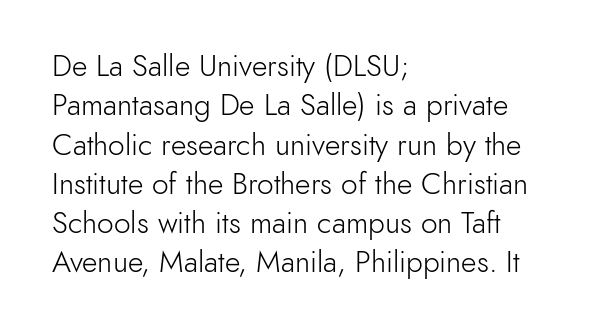
{"serif": "no", "italic": "no", "bold": "no", "weight": "light", "width": "normal", "x_height": "small", "monospaced": "no", "underline": "no", "align": "left", "line_spacing": "normal", "line_spacing_ratio": 1.31, "letter_spacing": "normal", "letter_spacing_em": 0.0, "glyph_px": 30}
